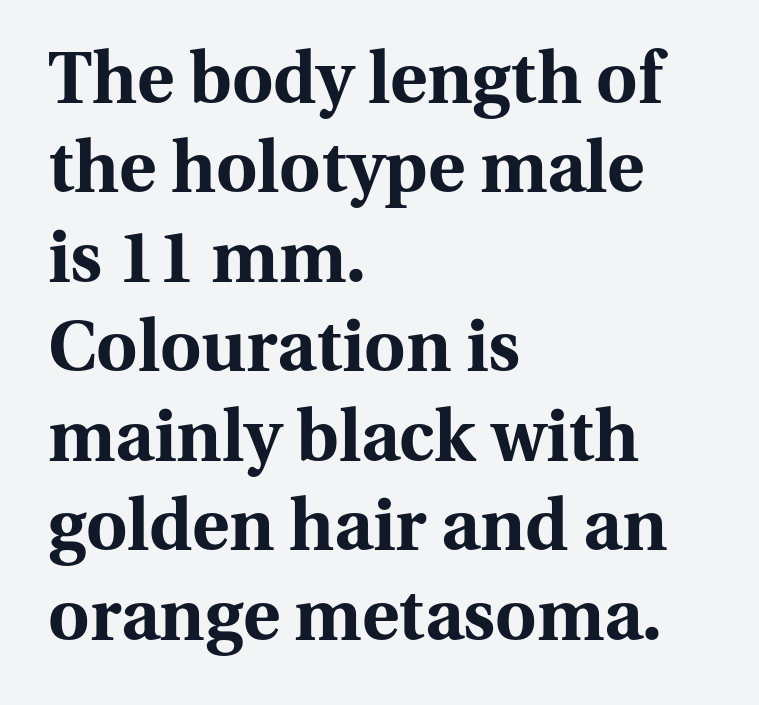
{"serif": "yes", "italic": "no", "bold": "yes", "weight": "bold", "width": "normal", "stroke_contrast": "medium", "x_height": "medium", "monospaced": "no", "underline": "no", "align": "left", "line_spacing": "normal", "line_spacing_ratio": 1.26, "letter_spacing": "normal", "letter_spacing_em": 0.0, "glyph_px": 71}
